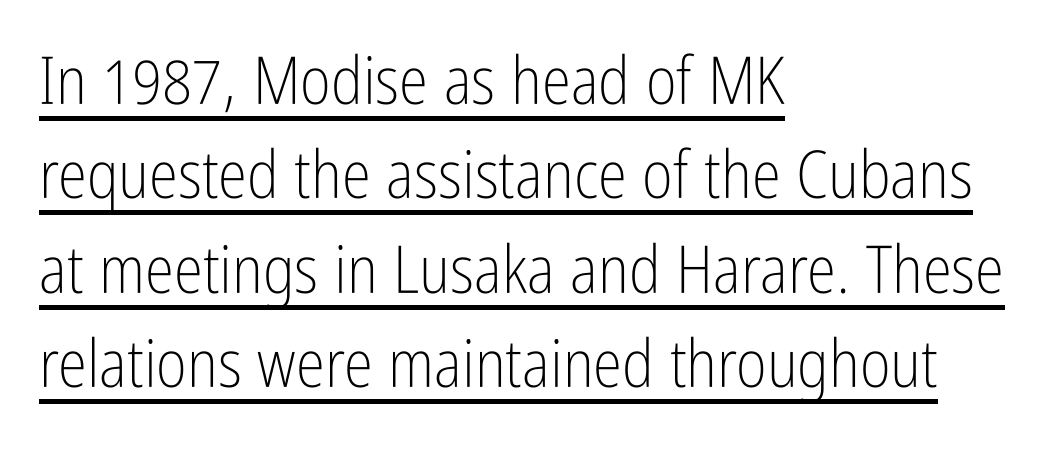
The image shows 66 px light, condensed sans-serif type, upright; set left-aligned, normal line spacing (1.43x), normal letter spacing, underlined; low stroke contrast and a medium x-height.
